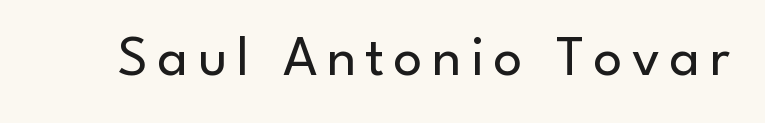
The letters stand upright; this is a roman face. Anything drawn beneath the words? Only blank space. Stroke terminals: plain, sans-serif. Here the designer chose a conventional face with non-uniform glyph widths. Caption: face not bold, strokes unweighted.
